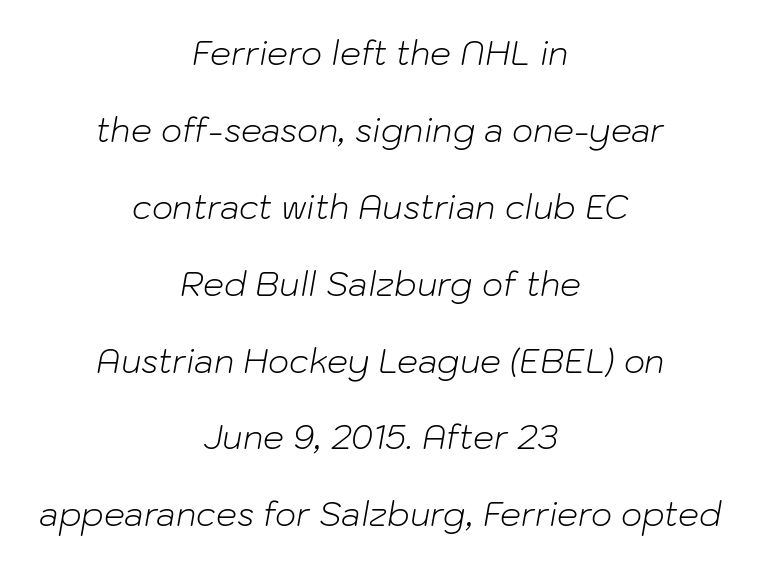
This is oblique type, the kind used for emphasis or titles. A quiet, ordinary-to-light weight characterises the typeface. Look at the tracking — it's just the regular setting, nothing added. Line starts and ends both wander, symmetrically.
